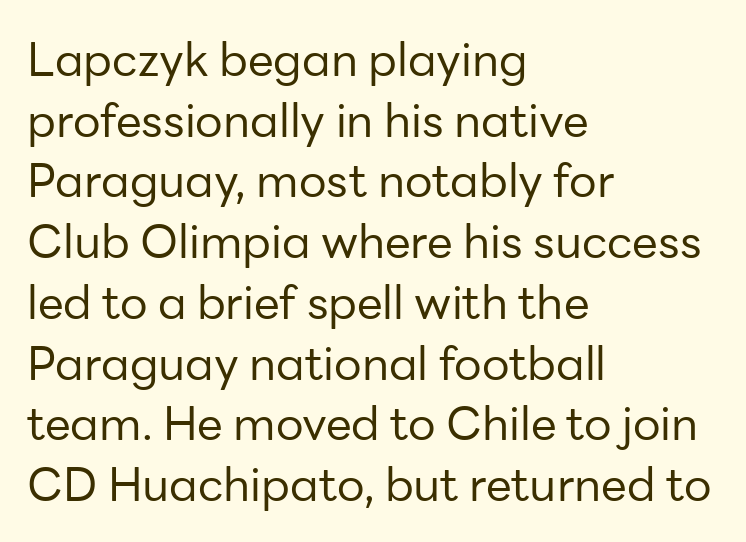
The image shows 46 px regular-weight sans-serif type, upright; set left-aligned, normal line spacing (1.32x), normal letter spacing, not underlined; low stroke contrast and a medium x-height.
